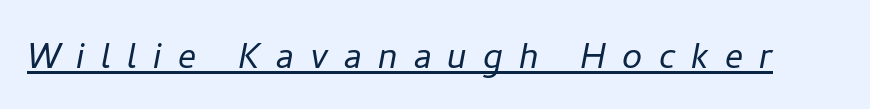
Q: Is the text bold? A: No.
Q: Is the text italic (slanted)? A: Yes, it leans right by about 11 degrees.
Q: Is the text underlined? A: Yes.
Q: Is the spacing between letters normal or unusually wide? A: Unusually wide.
Q: Width (condensed, normal, or wide)? A: Normal.
Q: Stroke contrast? A: Low.
Q: x-height? A: Medium.
Q: Monospaced? A: No.
